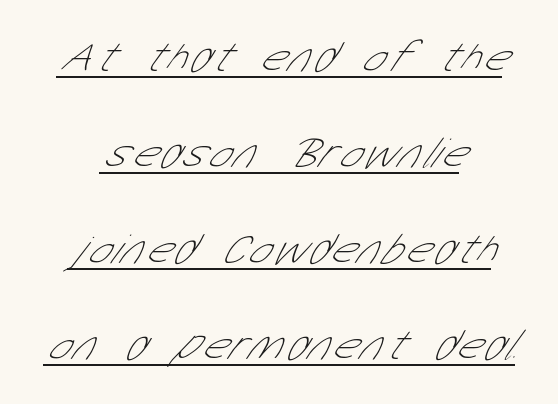
Q: Is the text bold? A: No.
Q: Is the typeface a serif or a sans-serif typeface? A: Sans-serif.
Q: Is the text underlined? A: Yes.
Q: How is the paragraph aligned? A: Centered.
Q: Is the spacing between lines tight, normal or loose? A: Loose.
Q: Width (condensed, normal, or wide)? A: Condensed.
Q: Stroke contrast? A: Low.
Q: x-height? A: Medium.
Q: Monospaced? A: No.
